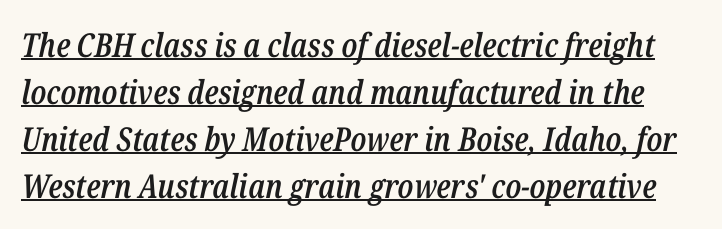
The image shows 33 px semibold, condensed type, italic (leaning right); set normal line spacing (1.42x), normal letter spacing, underlined; low stroke contrast and a medium x-height.
